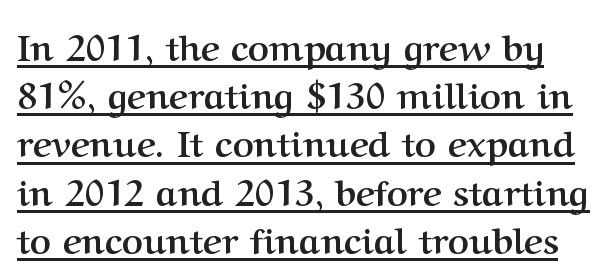
{"serif": "yes", "italic": "no", "bold": "yes", "weight": "semibold", "width": "normal", "stroke_contrast": "medium", "x_height": "medium", "monospaced": "no", "underline": "yes", "line_spacing": "normal", "line_spacing_ratio": 1.34, "letter_spacing": "normal", "letter_spacing_em": 0.0, "glyph_px": 36}
